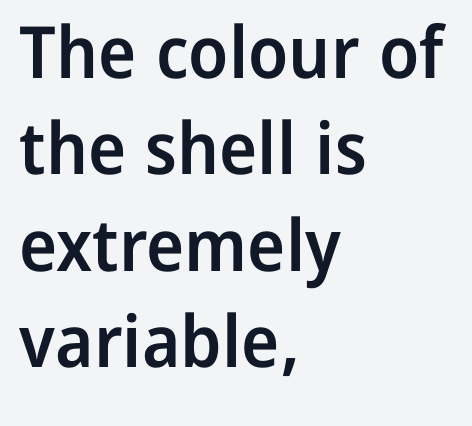
To sum up the face: it is a sans, with no serifs. Note the varied advance widths — an 'i' is clearly narrower than an 'm'. There is no visible air inserted between adjacent glyphs. Leading: standard. Weight check: semibold — heavier than regular, not quite bold. Descender tails drop into unmarked territory.
